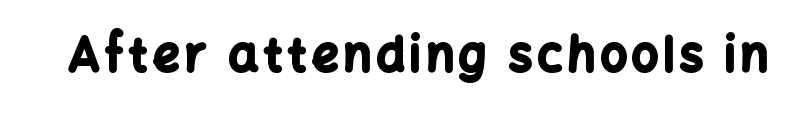
Q: Is the text bold? A: Yes.
Q: Is the text italic (slanted)? A: No, it is upright.
Q: Is the typeface a serif or a sans-serif typeface? A: Sans-serif.
Q: Is the text underlined? A: No.
Q: Width (condensed, normal, or wide)? A: Normal.
Q: Stroke contrast? A: Low.
Q: x-height? A: Medium.
Q: Monospaced? A: No.
